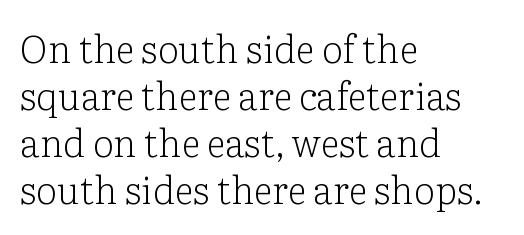
The image shows 38 px light serif type, upright; set left-aligned, line spacing 1.24x, normal letter spacing, not underlined; low stroke contrast and a medium x-height.
